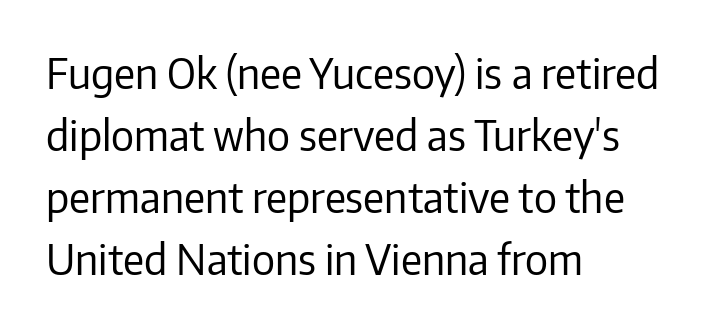
Q: Is the text bold? A: No.
Q: Is the text italic (slanted)? A: No, it is upright.
Q: Is the typeface a serif or a sans-serif typeface? A: Sans-serif.
Q: Is the text underlined? A: No.
Q: How is the paragraph aligned? A: Left-aligned.
Q: Is the spacing between letters normal or unusually wide? A: Normal.
Q: Is the spacing between lines tight, normal or loose? A: Normal.
Q: Width (condensed, normal, or wide)? A: Normal.
Q: Stroke contrast? A: Low.
Q: x-height? A: Medium.
Q: Monospaced? A: No.
